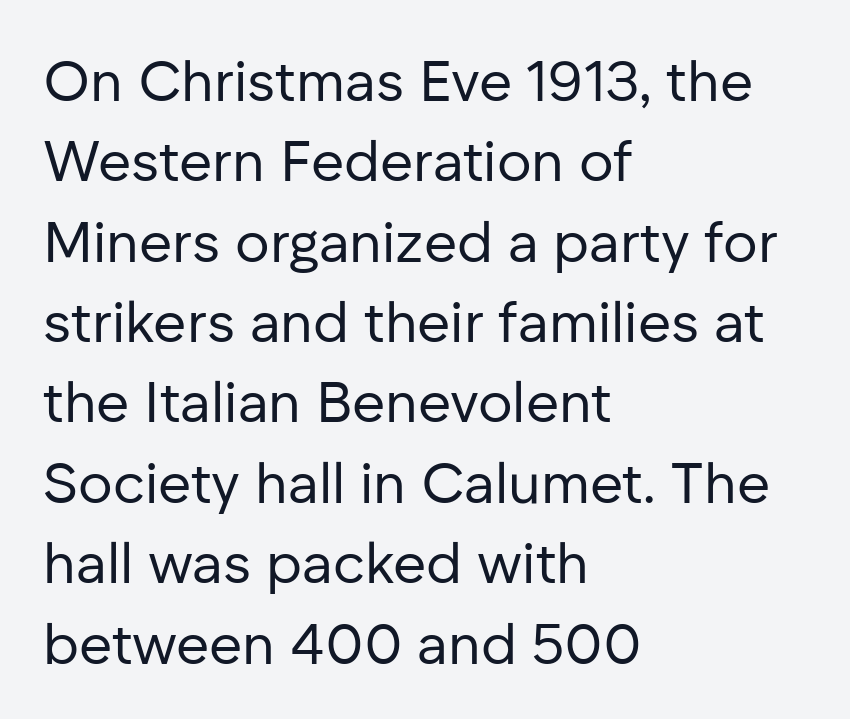
Q: Is the text bold? A: No.
Q: Is the text italic (slanted)? A: No, it is upright.
Q: Is the typeface a serif or a sans-serif typeface? A: Sans-serif.
Q: Is the text underlined? A: No.
Q: How is the paragraph aligned? A: Left-aligned.
Q: Is the spacing between letters normal or unusually wide? A: Normal.
Q: Is the spacing between lines tight, normal or loose? A: Normal.
Q: Width (condensed, normal, or wide)? A: Normal.
Q: Stroke contrast? A: Low.
Q: x-height? A: Medium.
Q: Monospaced? A: No.
